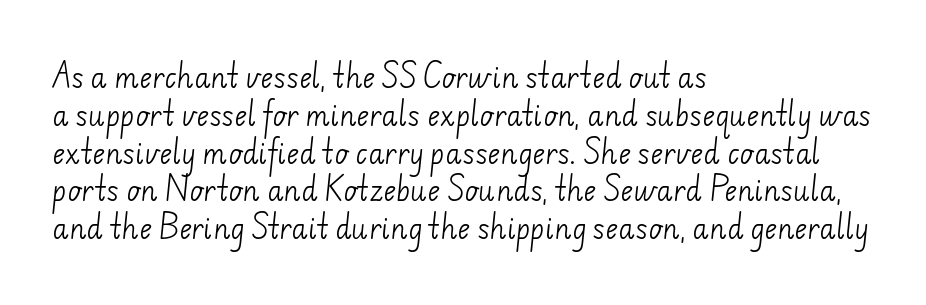
Q: Is the text bold? A: No.
Q: Is the text underlined? A: No.
Q: How is the paragraph aligned? A: Left-aligned.
Q: Is the spacing between letters normal or unusually wide? A: Normal.
Q: Is the spacing between lines tight, normal or loose? A: Normal.
